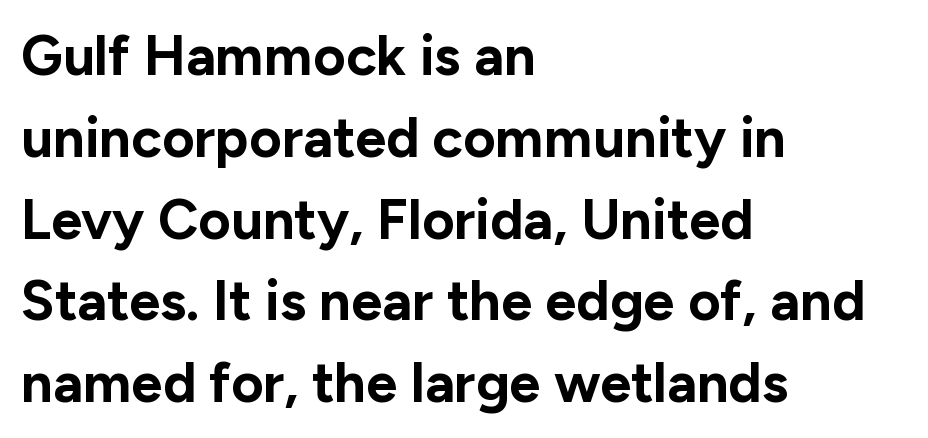
The image shows 56 px bold sans-serif type, upright; set left-aligned, normal line spacing (1.46x), normal letter spacing, not underlined; low stroke contrast and a medium x-height.
